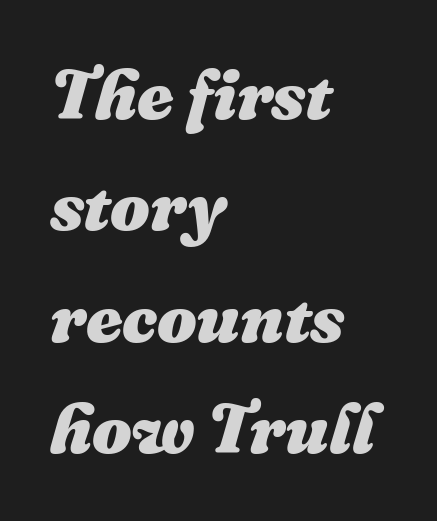
Q: Is the text bold? A: Yes.
Q: Is the text italic (slanted)? A: Yes, it leans right by about 16 degrees.
Q: Is the text underlined? A: No.
Q: How is the paragraph aligned? A: Left-aligned.
Q: Is the spacing between letters normal or unusually wide? A: Normal.
Q: Is the spacing between lines tight, normal or loose? A: Normal.
Q: Width (condensed, normal, or wide)? A: Normal.
Q: Stroke contrast? A: Medium.
Q: x-height? A: Medium.
Q: Monospaced? A: No.
